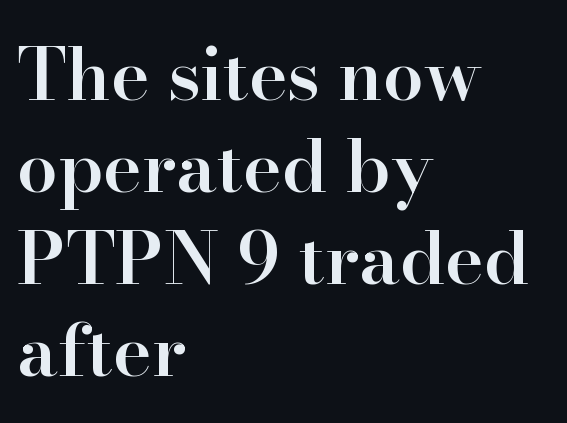
The compositor pushed each line to the left boundary. Upright lettering throughout. Varying glyph widths throughout — classic text-font behaviour. This sample keeps an unexceptional amount of space between lines. Letterform terminals end in serifs throughout the passage. These lines keep a tight, regular rhythm from letter to letter.
